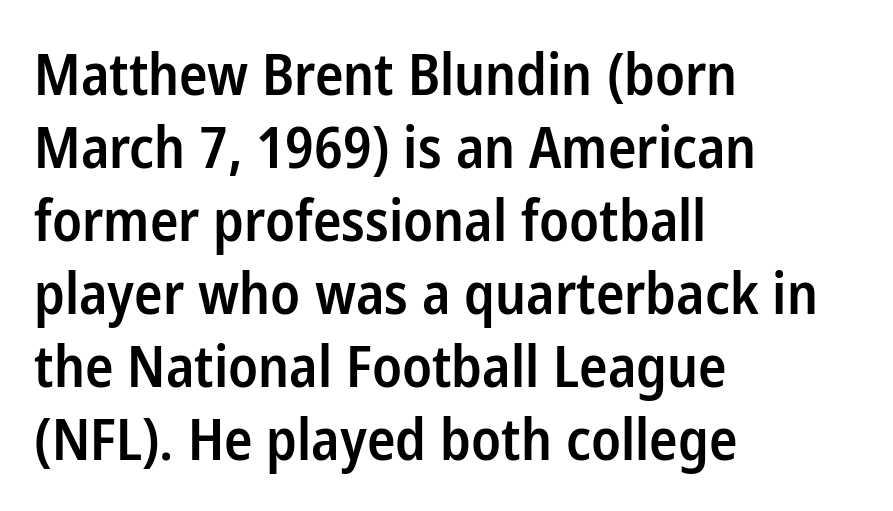
{"serif": "no", "italic": "no", "bold": "semi", "weight": "semibold", "width": "condensed", "stroke_contrast": "low", "x_height": "medium", "monospaced": "no", "underline": "no", "align": "left", "line_spacing": "normal", "line_spacing_ratio": 1.28, "letter_spacing": "normal", "letter_spacing_em": 0.0, "glyph_px": 57}
